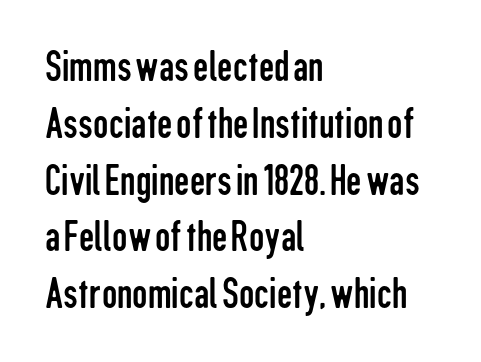
Q: Is the text bold? A: No.
Q: Is the text italic (slanted)? A: No, it is upright.
Q: Is the typeface a serif or a sans-serif typeface? A: Sans-serif.
Q: Is the text underlined? A: No.
Q: How is the paragraph aligned? A: Left-aligned.
Q: Is the spacing between letters normal or unusually wide? A: Normal.
Q: Is the spacing between lines tight, normal or loose? A: Normal.
Q: Width (condensed, normal, or wide)? A: Condensed.
Q: Stroke contrast? A: Low.
Q: x-height? A: Medium.
Q: Monospaced? A: No.
